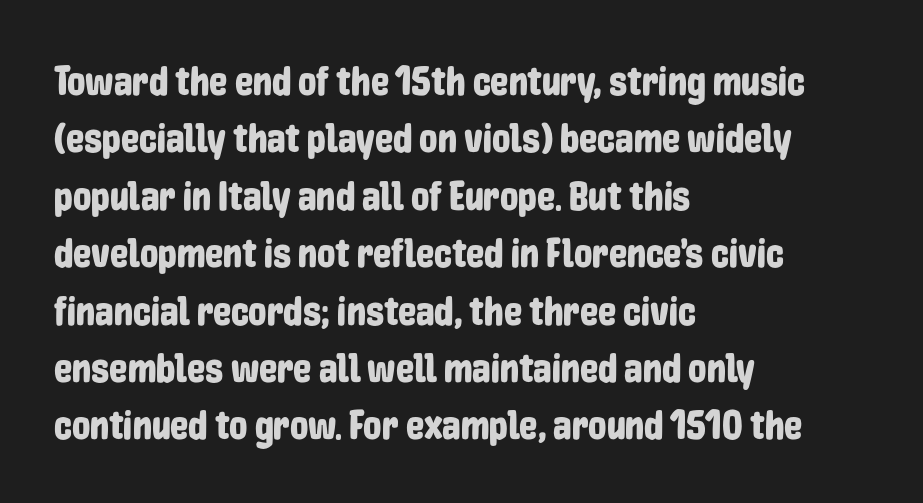
Each letter keeps its own natural width here, so spacing adapts to shape. This rendering leaves character spacing at its baseline value. What kind of face is this? One without serifs — a sans. A normal amount of white space separates one row of letters from the next. Leftover space on each line is placed entirely after the last word.
